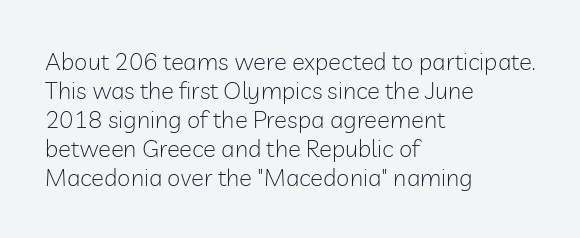
The strokes carry an ordinary text weight at most. Default kerning and tracking; the words read as compact shapes. The gap between lines stays unmarked. Does the lettering tilt? It doesn't — this is upright.
